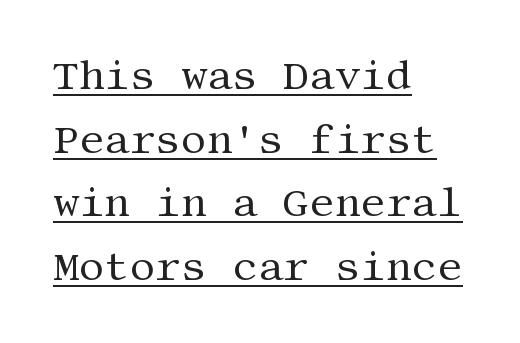
The image shows 40 px regular-weight serif type, upright; set left-aligned, normal line spacing (1.59x), normal letter spacing, underlined; medium stroke contrast and a large x-height.
